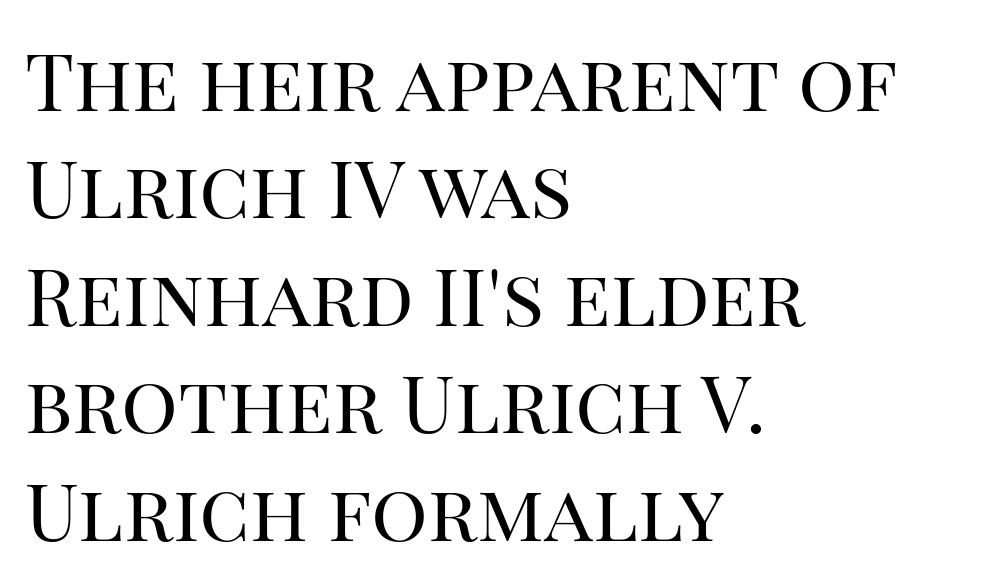
{"serif": "yes", "italic": "no", "bold": "no", "weight": "regular", "width": "normal", "stroke_contrast": "high", "x_height": "large", "monospaced": "no", "underline": "no", "align": "left", "line_spacing": "normal", "line_spacing_ratio": 1.36, "letter_spacing": "normal", "letter_spacing_em": 0.0, "glyph_px": 79}
